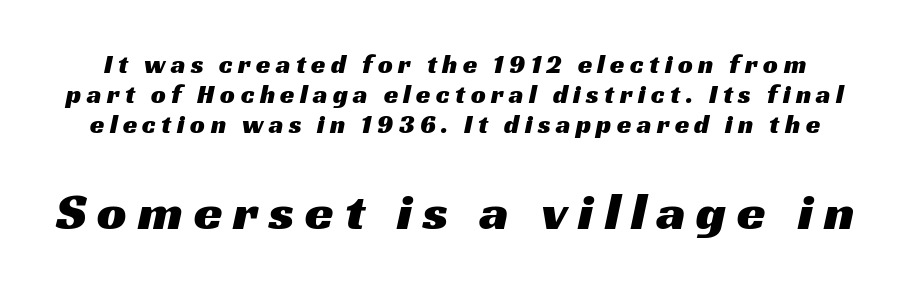
Q: Is the typeface a serif or a sans-serif typeface? A: Sans-serif.
Q: Is the text underlined? A: No.
Q: Is the spacing between letters normal or unusually wide? A: Unusually wide.
Q: Is the spacing between lines tight, normal or loose? A: Tight.
Q: Which block of text is set in a larger size, the first (top) or the second (bottom)? A: The second (bottom) one.
Q: Width (condensed, normal, or wide)? A: Wide.
Q: Stroke contrast? A: Medium.
Q: x-height? A: Medium.
Q: Monospaced? A: No.
